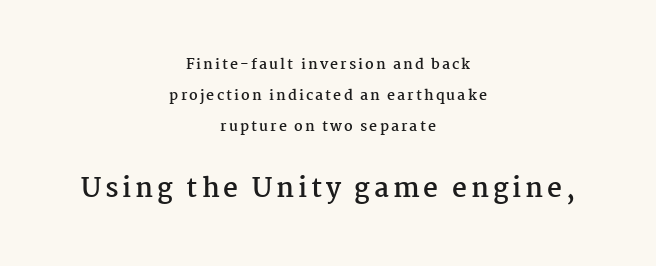
The image shows 26 px bold type, upright; set centered, loose line spacing (2.23x), not underlined; the second (bottom) block is 1.86x larger.
